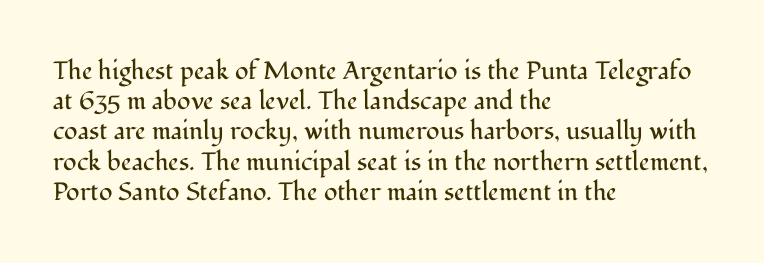
{"italic": "no", "bold": "no", "underline": "no", "align": "left", "line_spacing_ratio": 1.21, "letter_spacing": "normal", "letter_spacing_em": 0.0, "glyph_px": 25}
